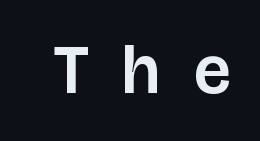
You could only call the tracking loose — the letters float apart. A bare baseline throughout the passage. I'd call this a sans setting — the letters go barefoot. A typesetter would call this proportional, since set widths differ per character.
